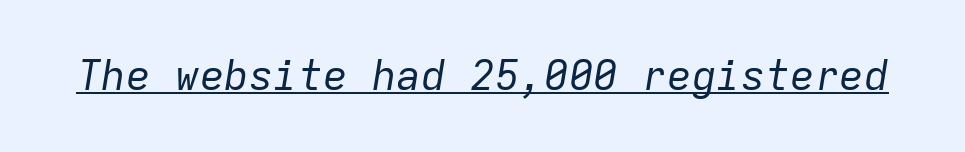
The image shows 41 px regular-weight type, italic (leaning right), monospaced; set normal letter spacing, underlined; low stroke contrast and a medium x-height.
